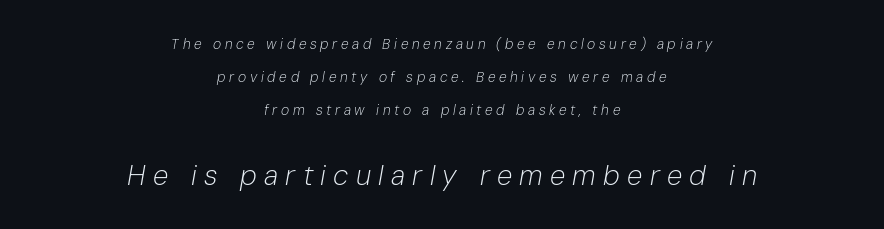
Is the letter spacing exaggerated? Yes — the characters are pushed far apart. The typesetter chose a symmetrical, centered arrangement here. Decoration check: the copy has no underline. No letter is thick-stroked: the sample isn't bold. Scale increases going downward across the two blocks. Loosely led — the rows are spread out.
